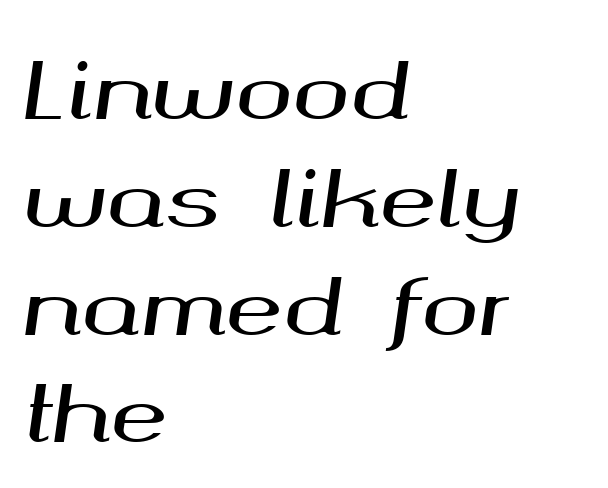
The glyphs are unaccompanied by any horizontal stroke below them. Slant detected: the letters are inclined. Characters follow at the spacing the type designer built in. Line starts are locked; line ends wander. The passage shown stacks its lines at a standard gap.
